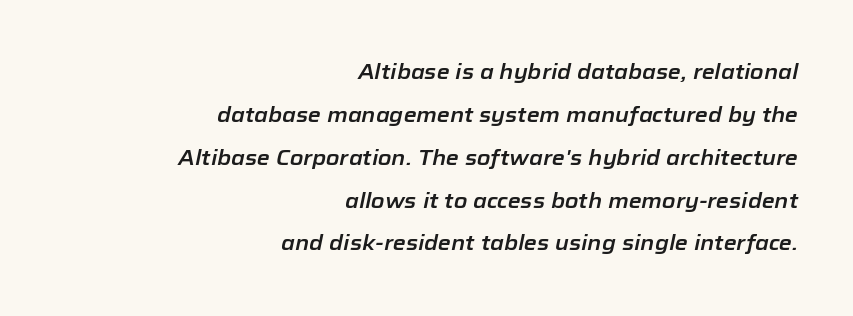
The image shows 21 px text type, italic (leaning right); set right-aligned, loose line spacing (2.04x), normal letter spacing, not underlined.
